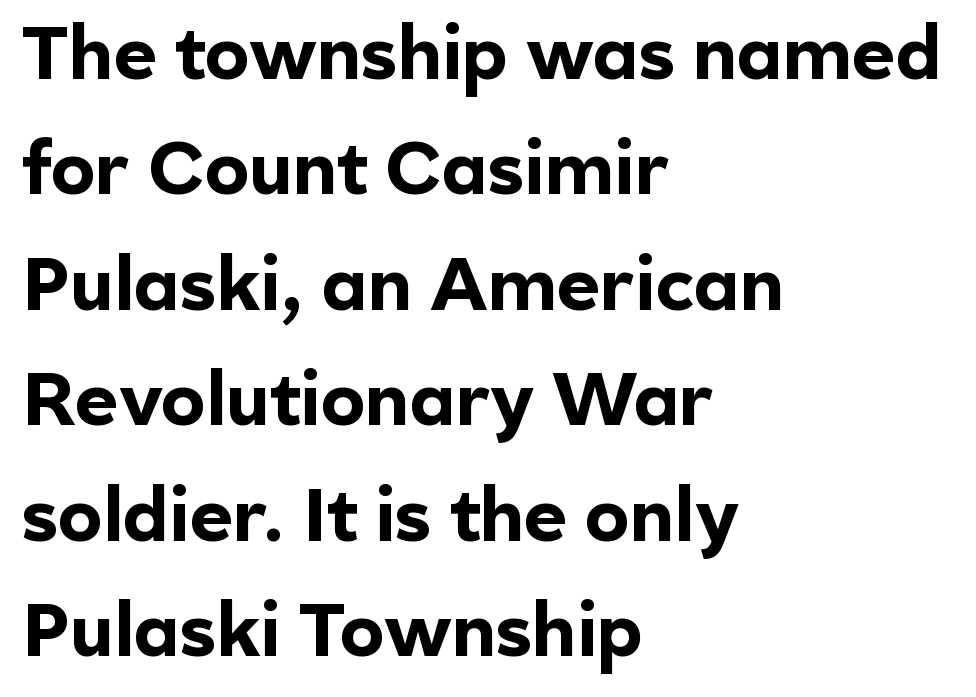
{"serif": "no", "italic": "no", "bold": "yes", "weight": "bold", "width": "normal", "x_height": "medium", "monospaced": "no", "underline": "no", "align": "left", "line_spacing": "normal", "line_spacing_ratio": 1.56, "letter_spacing": "normal", "letter_spacing_em": 0.0, "glyph_px": 74}
